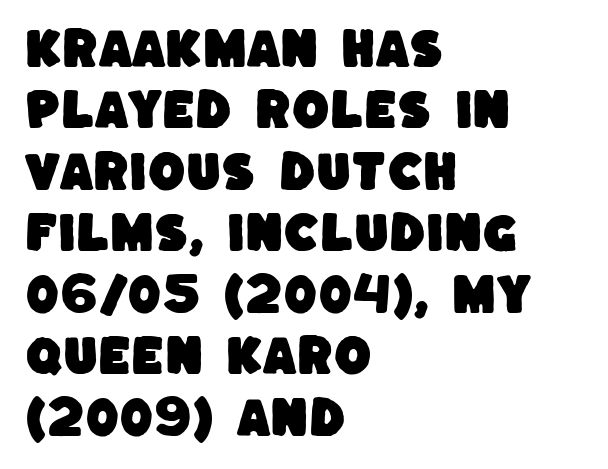
Q: Is the typeface a serif or a sans-serif typeface? A: Sans-serif.
Q: Is the text underlined? A: No.
Q: How is the paragraph aligned? A: Left-aligned.
Q: Is the spacing between letters normal or unusually wide? A: Normal.
Q: Is the spacing between lines tight, normal or loose? A: Normal.
Q: Width (condensed, normal, or wide)? A: Normal.
Q: Stroke contrast? A: Low.
Q: x-height? A: Large.
Q: Monospaced? A: No.
